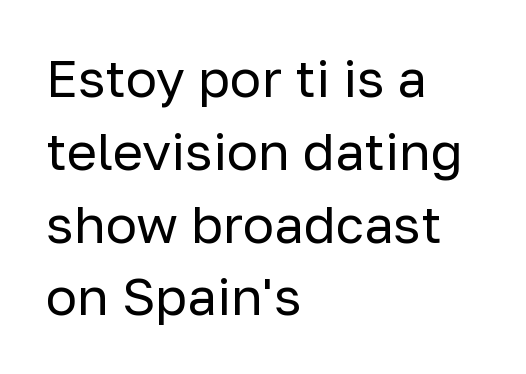
{"serif": "no", "italic": "no", "bold": "no", "weight": "regular", "width": "normal", "stroke_contrast": "low", "x_height": "medium", "monospaced": "no", "underline": "no", "align": "left", "line_spacing": "normal", "line_spacing_ratio": 1.4, "letter_spacing": "normal", "letter_spacing_em": 0.0, "glyph_px": 52}
